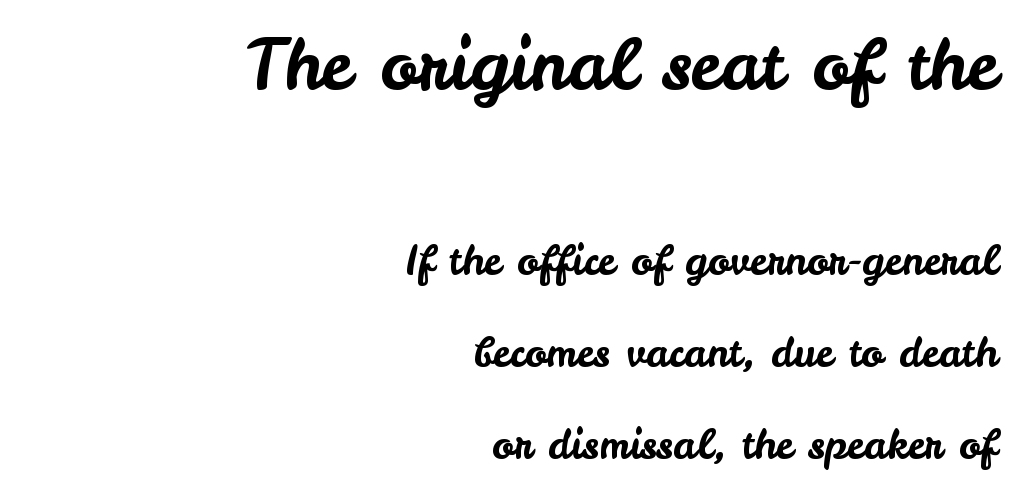
The image shows 70 px sans-serif type; set right-aligned, loose line spacing (2.3x), normal letter spacing, not underlined; the first (top) block is 1.75x larger; low stroke contrast and a small x-height.
